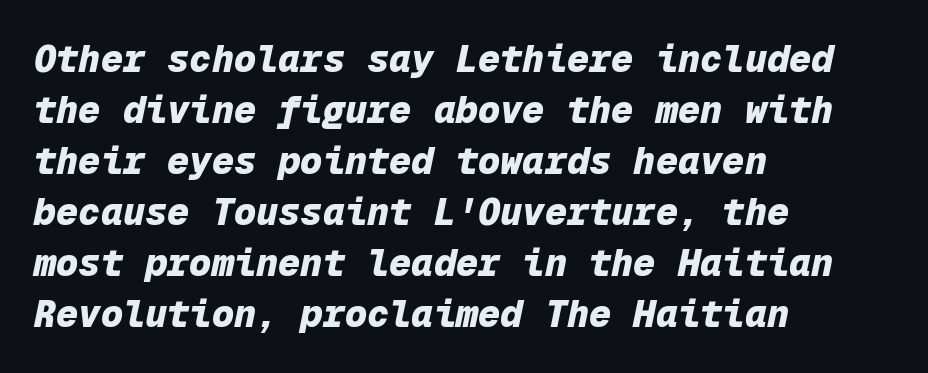
If you drew a ruler down the left edge, every line would touch it. Slant detected: the letters are inclined. What stands out about the letter spacing? Nothing — it is the standard amount. The glyphs are unaccompanied by any horizontal stroke below them.
